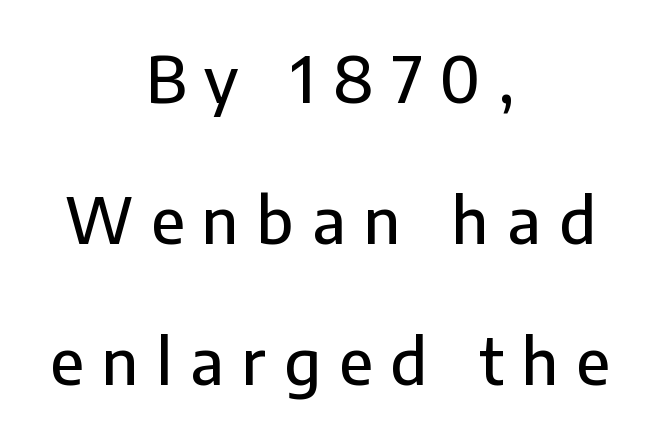
{"serif": "no", "italic": "no", "width": "normal", "stroke_contrast": "low", "x_height": "medium", "monospaced": "no", "underline": "no", "align": "center", "line_spacing": "loose", "line_spacing_ratio": 2.24, "letter_spacing": "wide", "letter_spacing_em": 0.29, "glyph_px": 63}
